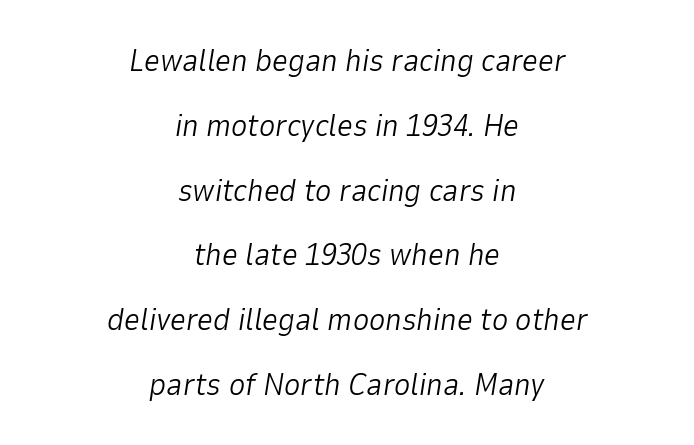
Character widths vary here, with narrow letters taking less room than wide ones. Underline: absent. The paragraph has two soft edges and a firm central axis. Style check: oblique. Summary of vertical rhythm: relaxed, with wide interline spacing.
